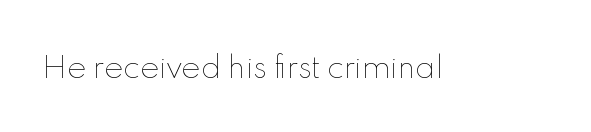
Letters have the restrained weight of plain body copy at most. Unmarked baselines from the first word to the last. The face used here is rendered with its standard letterfit. Characters remain perfectly vertical along every line. Do the characters align in a grid? No, the font is proportional.
